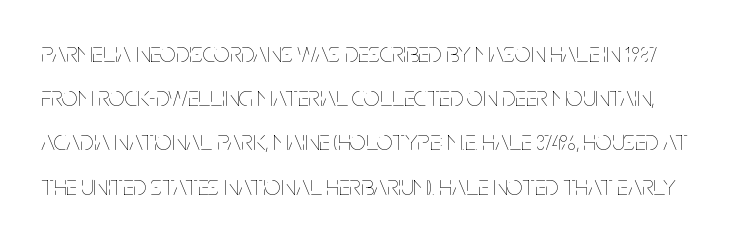
Q: Is the text bold? A: No.
Q: Is the text italic (slanted)? A: No, it is upright.
Q: Is the text underlined? A: No.
Q: Is the spacing between letters normal or unusually wide? A: Normal.
Q: Is the spacing between lines tight, normal or loose? A: Normal.
Q: Width (condensed, normal, or wide)? A: Condensed.
Q: Stroke contrast? A: Low.
Q: x-height? A: Large.
Q: Monospaced? A: No.
